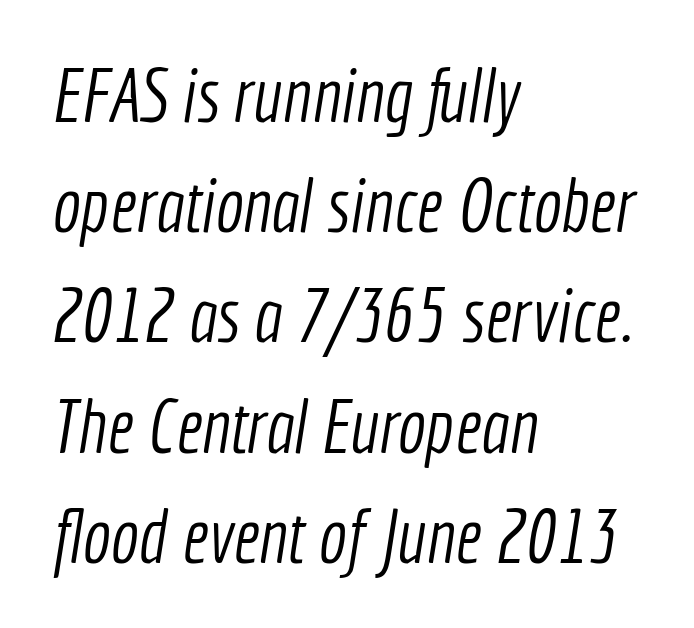
{"serif": "no", "bold": "no", "weight": "light", "width": "condensed", "x_height": "medium", "monospaced": "no", "underline": "no", "align": "left", "line_spacing": "normal", "line_spacing_ratio": 1.47, "letter_spacing": "normal", "letter_spacing_em": 0.0, "glyph_px": 75}
